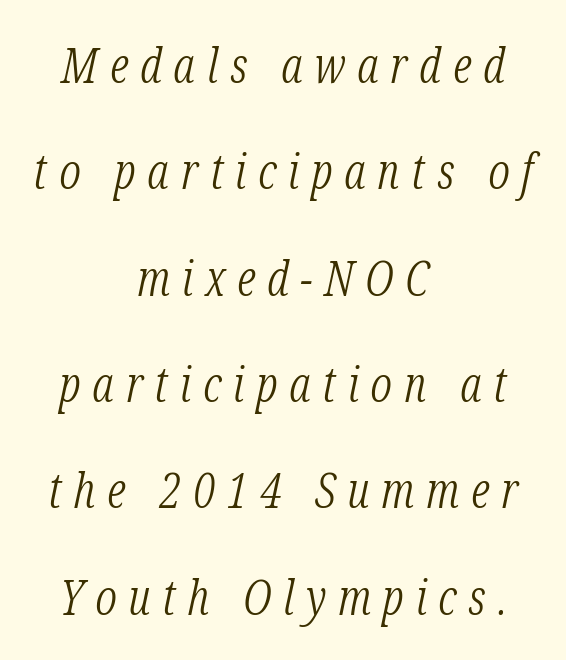
Q: Is the text bold? A: No.
Q: Is the text italic (slanted)? A: Yes, it leans right by about 12 degrees.
Q: Is the typeface a serif or a sans-serif typeface? A: Serif.
Q: Is the text underlined? A: No.
Q: How is the paragraph aligned? A: Centered.
Q: Is the spacing between letters normal or unusually wide? A: Unusually wide.
Q: Is the spacing between lines tight, normal or loose? A: Loose.
Q: Width (condensed, normal, or wide)? A: Condensed.
Q: Stroke contrast? A: Low.
Q: x-height? A: Medium.
Q: Monospaced? A: No.
